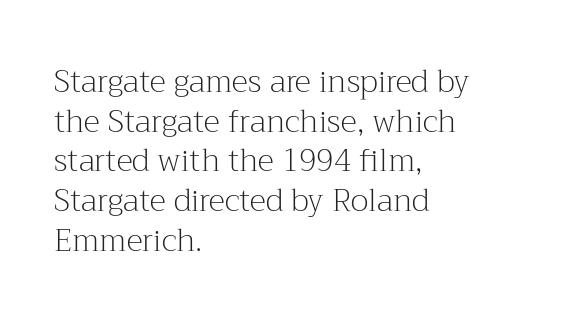
{"serif": "yes", "italic": "no", "bold": "no", "weight": "light", "width": "normal", "stroke_contrast": "medium", "x_height": "medium", "monospaced": "no", "underline": "no", "align": "left", "line_spacing": "normal", "line_spacing_ratio": 1.28, "letter_spacing": "normal", "letter_spacing_em": 0.0, "glyph_px": 31}
